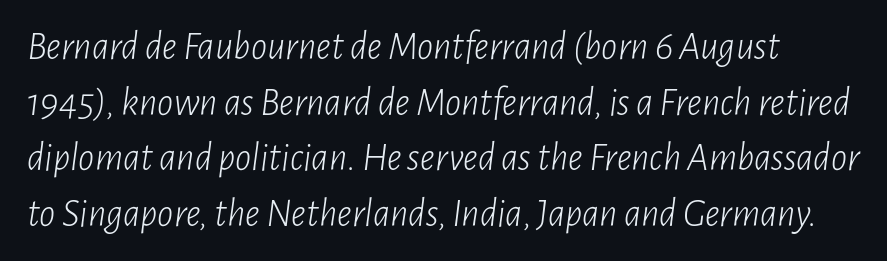
What stands out about the letter spacing? Nothing — it is the standard amount. It's the slanting kind of type. Looks like regular typesetting: each glyph gets only the width it needs. On a weight scale, this lands at 450 or below. How would I describe the line gaps? Plain and ordinary.
